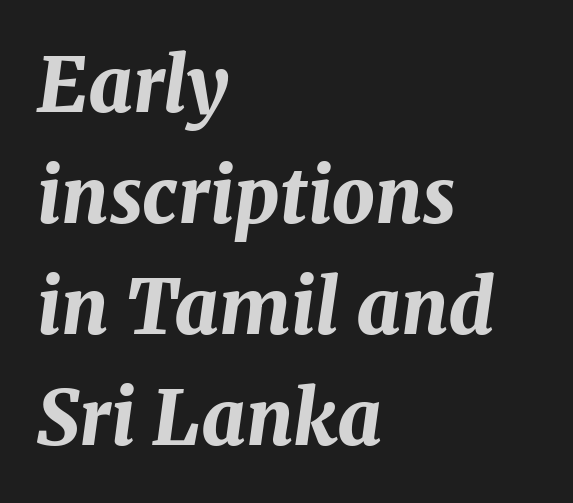
Set as a true bold cut, around the 700 mark. These lines are rendered in a variable-pitch font. One-word summary of the alignment: left. Any mark beneath the type? The region is blank.
